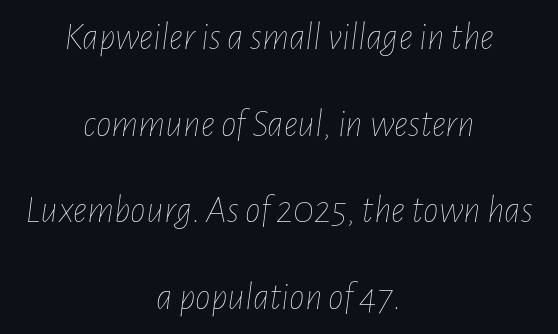
Q: Is the text bold? A: No.
Q: Is the text italic (slanted)? A: Yes, it leans right by about 7 degrees.
Q: Is the text underlined? A: No.
Q: How is the paragraph aligned? A: Centered.
Q: Is the spacing between letters normal or unusually wide? A: Normal.
Q: Is the spacing between lines tight, normal or loose? A: Loose.
Q: Width (condensed, normal, or wide)? A: Condensed.
Q: Stroke contrast? A: Low.
Q: x-height? A: Medium.
Q: Monospaced? A: No.
